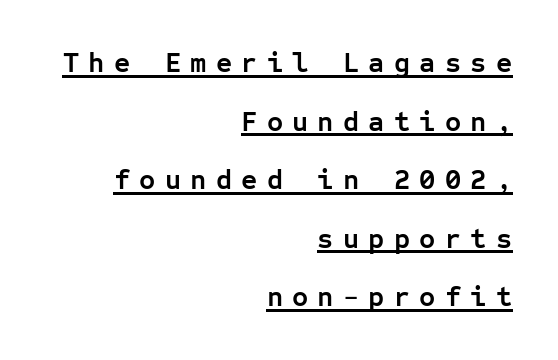
The image shows 28 px semibold sans-serif type, upright, monospaced; set right-aligned, loose line spacing (2.09x), unusually wide letter spacing (+0.33 em), underlined; low stroke contrast and a medium x-height.
